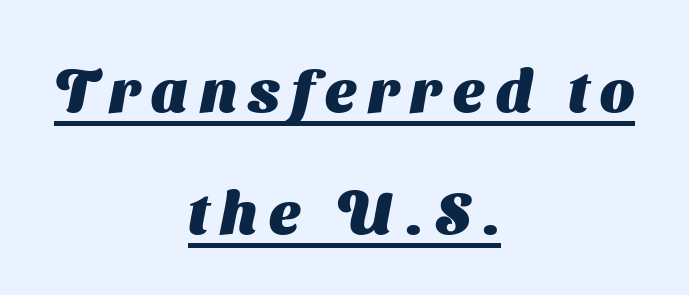
{"serif": "no", "bold": "yes", "weight": "heavy", "width": "normal", "stroke_contrast": "medium", "x_height": "medium", "monospaced": "no", "underline": "yes", "align": "center", "line_spacing": "loose", "line_spacing_ratio": 2.03, "letter_spacing": "wide", "letter_spacing_em": 0.2, "glyph_px": 60}
